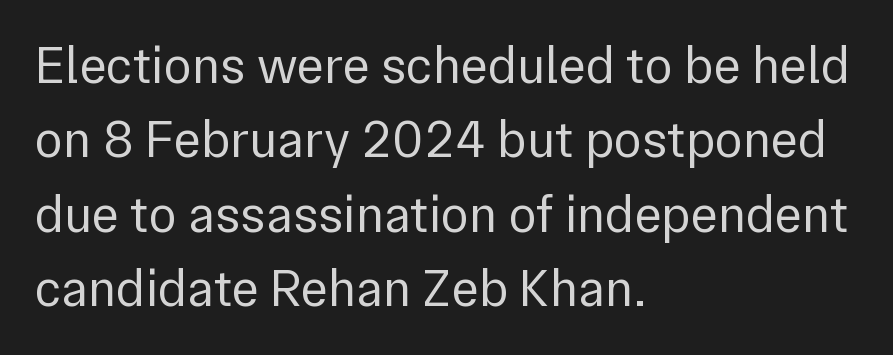
Descenders hang freely into open space. Successive baselines arrive at the customary interval. The rag falls on the right side of this text block. Each stroke keeps to a modest, everyday thickness or less. Ascenders rise straight up at ninety degrees. Here the designer chose a conventional face with non-uniform glyph widths.
